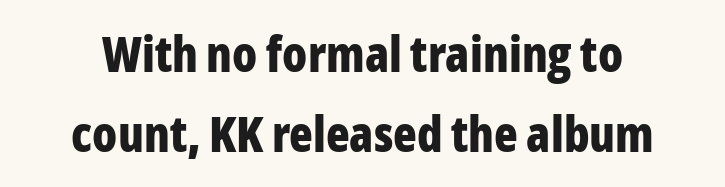
{"serif": "no", "italic": "no", "bold": "yes", "weight": "bold", "width": "condensed", "stroke_contrast": "low", "x_height": "medium", "monospaced": "no", "underline": "no", "align": "center", "line_spacing": "normal", "line_spacing_ratio": 1.64, "letter_spacing": "normal", "letter_spacing_em": 0.0, "glyph_px": 49}
